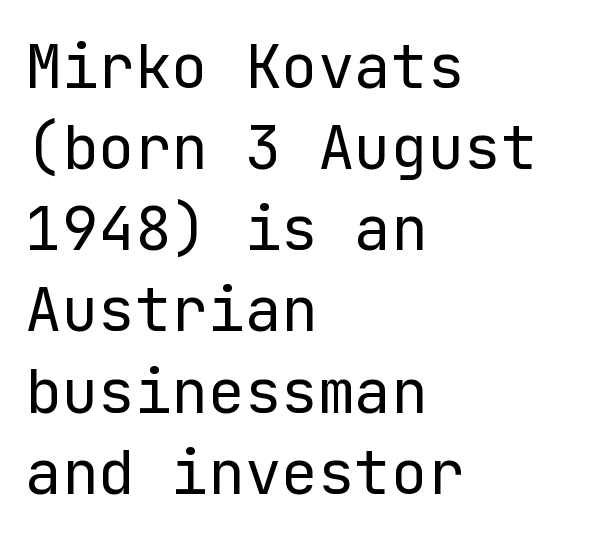
These lines stack with their left ends in a neat column. You could call the tracking neutral — neither tight nor loose. Posture: upright roman. These lines are composed in type without serifs. These glyphs show unthickened strokes, regular width or finer. Descenders hang freely into open space.
